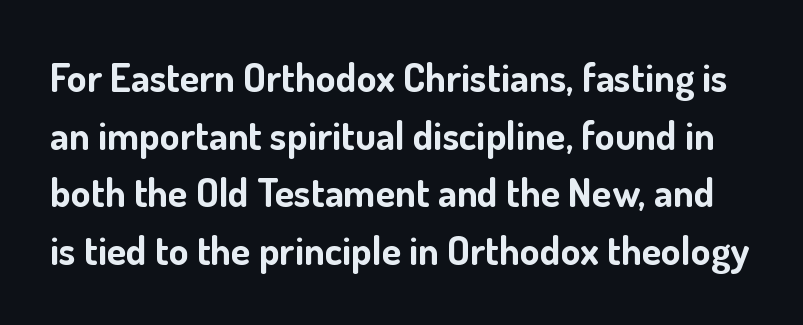
Q: Is the text bold? A: Yes.
Q: Is the text italic (slanted)? A: No, it is upright.
Q: Is the typeface a serif or a sans-serif typeface? A: Sans-serif.
Q: Is the text underlined? A: No.
Q: Is the spacing between letters normal or unusually wide? A: Normal.
Q: Is the spacing between lines tight, normal or loose? A: Normal.
Q: Width (condensed, normal, or wide)? A: Normal.
Q: Stroke contrast? A: Low.
Q: x-height? A: Small.
Q: Monospaced? A: No.
